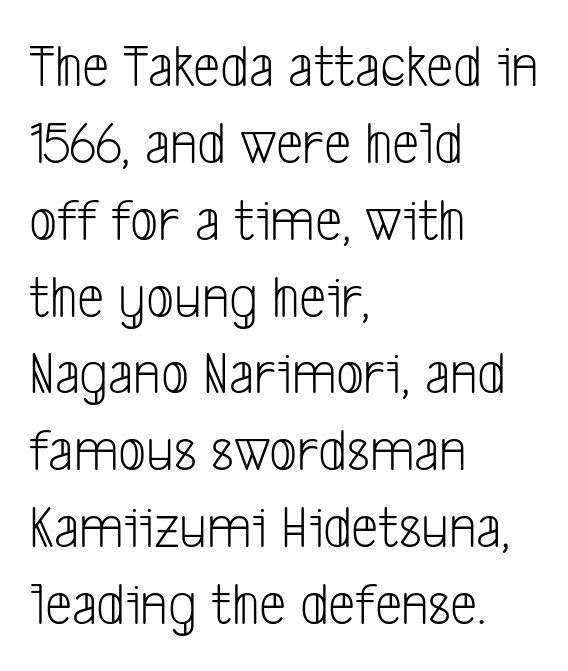
{"serif": "no", "bold": "no", "weight": "light", "width": "condensed", "stroke_contrast": "low", "x_height": "medium", "monospaced": "no", "underline": "no", "align": "left", "line_spacing": "normal", "line_spacing_ratio": 1.26, "letter_spacing": "normal", "letter_spacing_em": 0.0, "glyph_px": 61}
